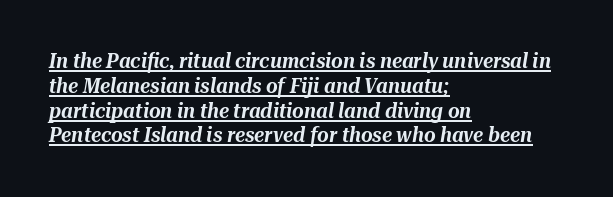
{"italic": "yes", "lean": "right", "slant_degrees": 10, "underline": "yes", "align": "left", "line_spacing_ratio": 1.24, "letter_spacing": "normal", "letter_spacing_em": 0.0, "glyph_px": 20}
